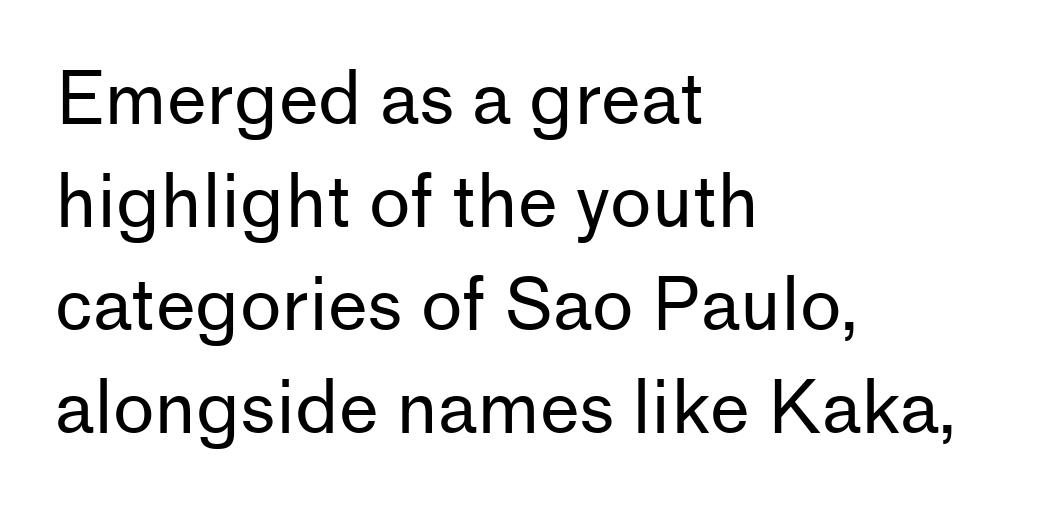
The image shows 71 px regular-weight sans-serif type, upright; set left-aligned, normal line spacing (1.45x), normal letter spacing, not underlined; low stroke contrast and a medium x-height.
